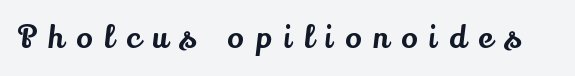
{"serif": "yes", "width": "normal", "stroke_contrast": "medium", "x_height": "small", "monospaced": "no", "underline": "no", "letter_spacing": "wide", "letter_spacing_em": 0.42, "glyph_px": 30}
